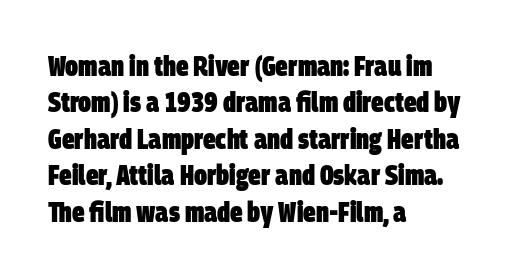
Q: Is the text bold? A: Yes.
Q: Is the typeface a serif or a sans-serif typeface? A: Sans-serif.
Q: Is the text underlined? A: No.
Q: How is the paragraph aligned? A: Left-aligned.
Q: Is the spacing between letters normal or unusually wide? A: Normal.
Q: Is the spacing between lines tight, normal or loose? A: Normal.
Q: Width (condensed, normal, or wide)? A: Condensed.
Q: Stroke contrast? A: Low.
Q: x-height? A: Large.
Q: Monospaced? A: No.
